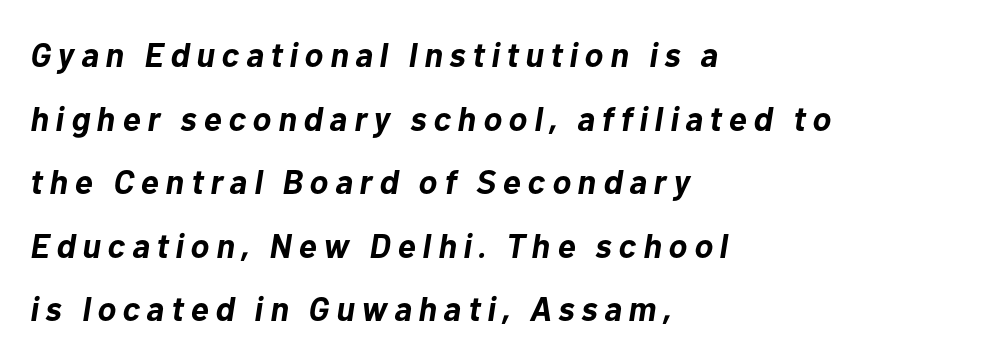
{"italic": "yes", "lean": "right", "slant_degrees": 10, "bold": "yes", "weight": "bold", "width": "normal", "stroke_contrast": "low", "x_height": "medium", "monospaced": "no", "underline": "no", "align": "left", "line_spacing_ratio": 1.87, "letter_spacing": "wide", "letter_spacing_em": 0.2, "glyph_px": 34}
